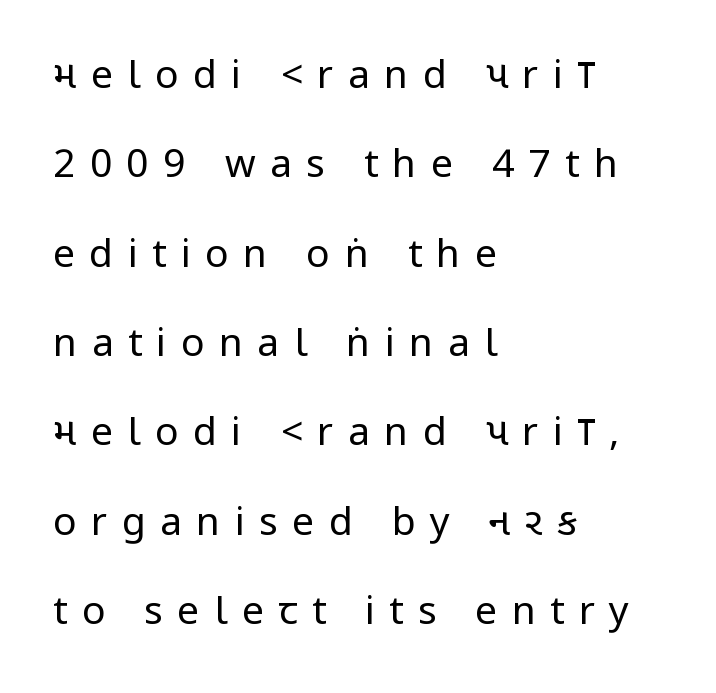
The image shows 39 px regular-weight, condensed sans-serif type, upright; set left-aligned, loose line spacing (2.29x), unusually wide letter spacing (+0.37 em), not underlined; low stroke contrast.
